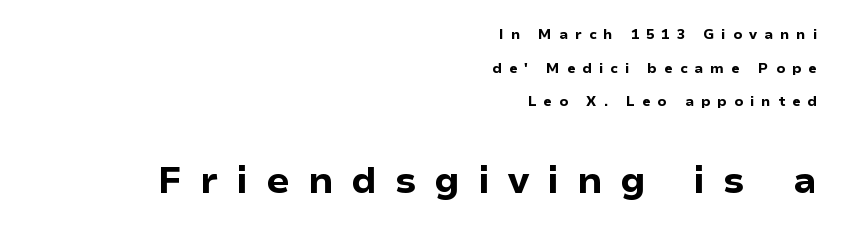
The image shows 37 px bold sans-serif type, upright; set right-aligned, loose line spacing (2.41x), unusually wide letter spacing (+0.49 em), not underlined; the second (bottom) block is 2.64x larger; low stroke contrast and a medium x-height.
